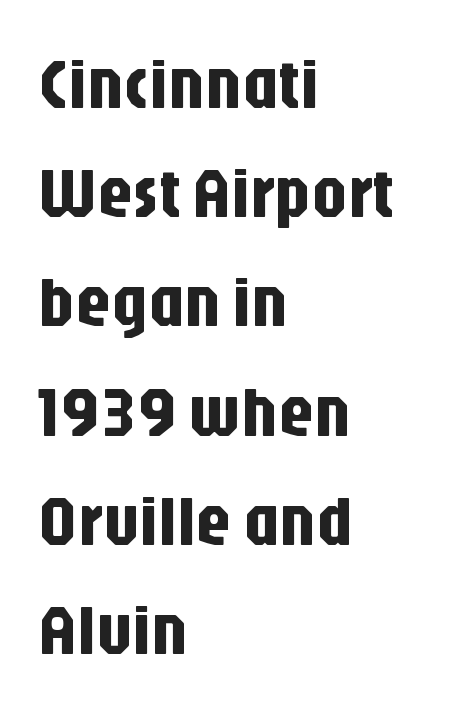
Looks like regular typesetting: each glyph gets only the width it needs. Clear beneath every line of the passage. Horizontal alignment here is leftward, the default for most running prose. The type family on display is of the sans-serif kind.
